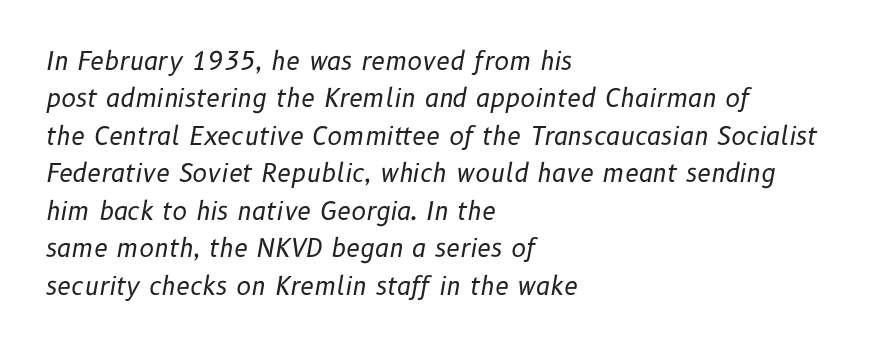
Q: Is the text bold? A: No.
Q: Is the text italic (slanted)? A: Yes, it leans right by about 10 degrees.
Q: Is the text underlined? A: No.
Q: How is the paragraph aligned? A: Left-aligned.
Q: Is the spacing between letters normal or unusually wide? A: Normal.
Q: Is the spacing between lines tight, normal or loose? A: Normal.
